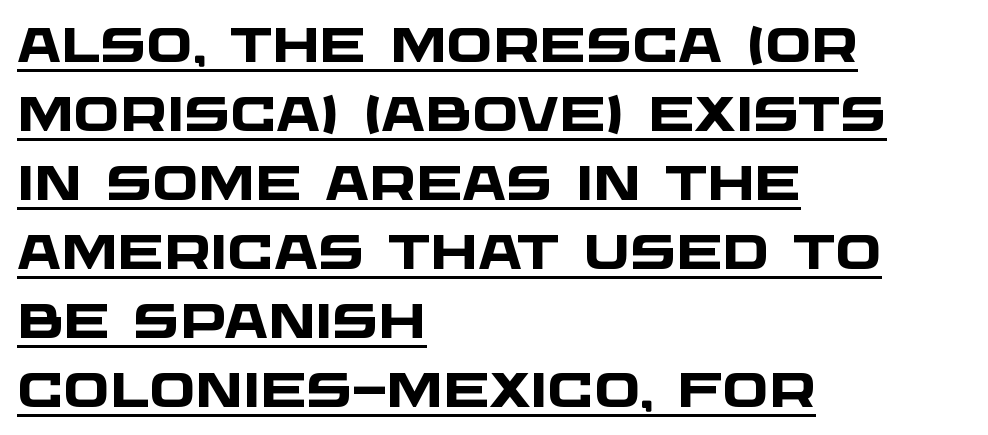
{"serif": "no", "bold": "yes", "weight": "heavy", "width": "wide", "stroke_contrast": "low", "x_height": "large", "monospaced": "no", "underline": "yes", "align": "left", "line_spacing": "normal", "line_spacing_ratio": 1.41, "letter_spacing": "normal", "letter_spacing_em": 0.0, "glyph_px": 49}
